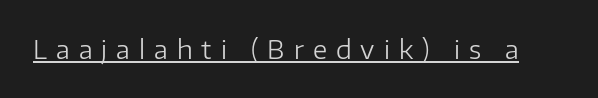
The image shows 25 px text type, upright; set unusually wide letter spacing (+0.36 em), underlined.
